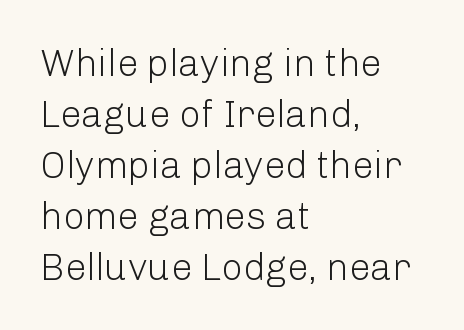
Q: Is the text bold? A: No.
Q: Is the text italic (slanted)? A: No, it is upright.
Q: Is the typeface a serif or a sans-serif typeface? A: Sans-serif.
Q: Is the text underlined? A: No.
Q: How is the paragraph aligned? A: Left-aligned.
Q: Is the spacing between letters normal or unusually wide? A: Normal.
Q: Is the spacing between lines tight, normal or loose? A: Normal.
Q: Width (condensed, normal, or wide)? A: Normal.
Q: Stroke contrast? A: Low.
Q: x-height? A: Medium.
Q: Monospaced? A: No.
